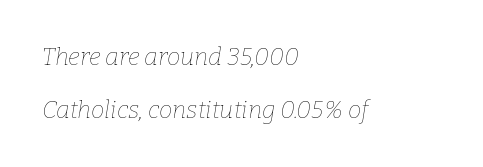
The image shows 24 px text type, italic (leaning right); set left-aligned, loose line spacing (2.2x), normal letter spacing, not underlined.
